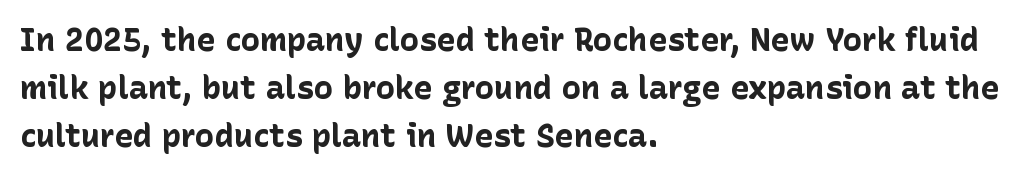
{"serif": "no", "italic": "no", "bold": "yes", "weight": "bold", "width": "normal", "stroke_contrast": "low", "x_height": "medium", "monospaced": "no", "underline": "no", "align": "left", "line_spacing": "normal", "line_spacing_ratio": 1.5, "letter_spacing": "normal", "letter_spacing_em": 0.0, "glyph_px": 32}
